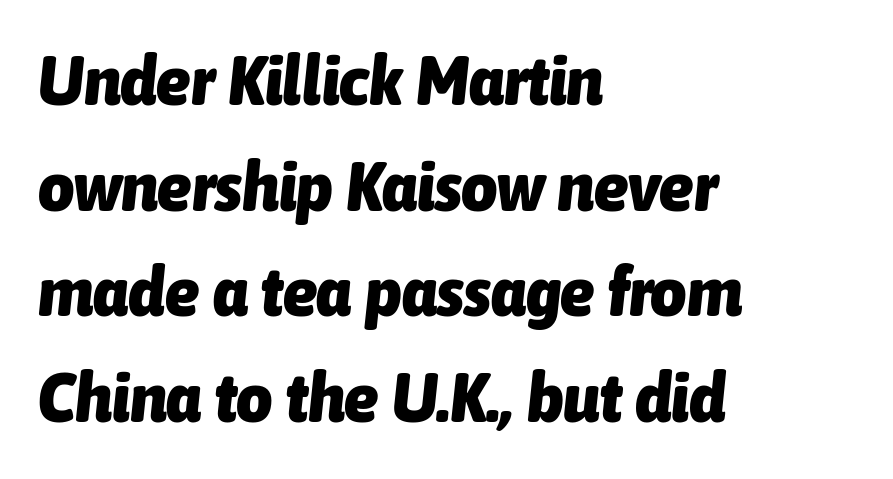
The image shows 70 px heavy, condensed type, italic (leaning right); set left-aligned, normal line spacing (1.51x), normal letter spacing, not underlined; low stroke contrast and a medium x-height.
